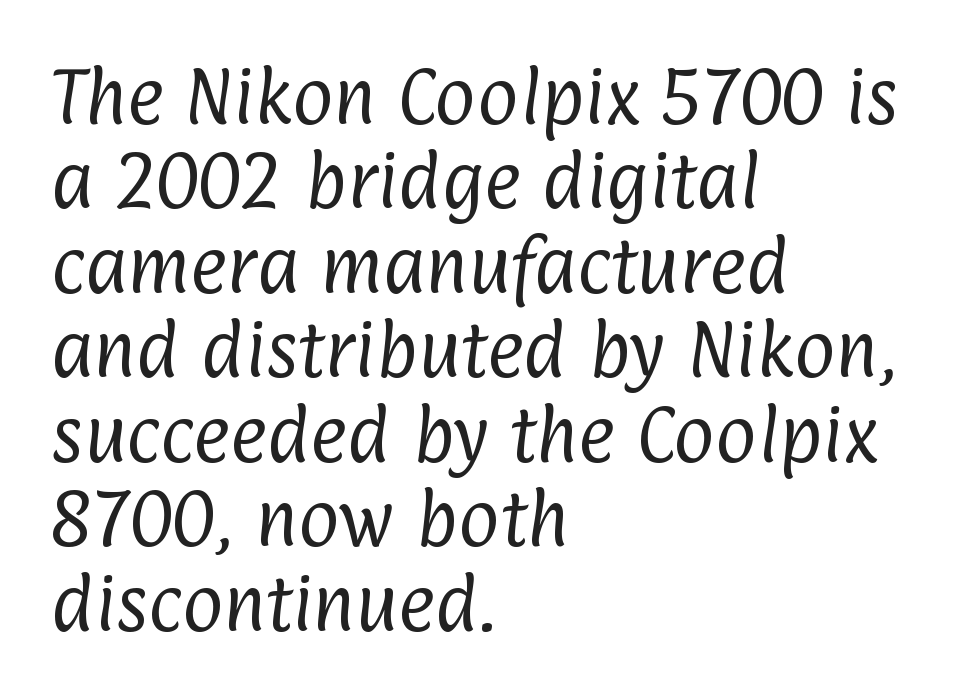
The image shows 63 px regular-weight, condensed sans-serif type; set left-aligned, normal line spacing (1.34x), normal letter spacing, not underlined; low stroke contrast and a medium x-height.
